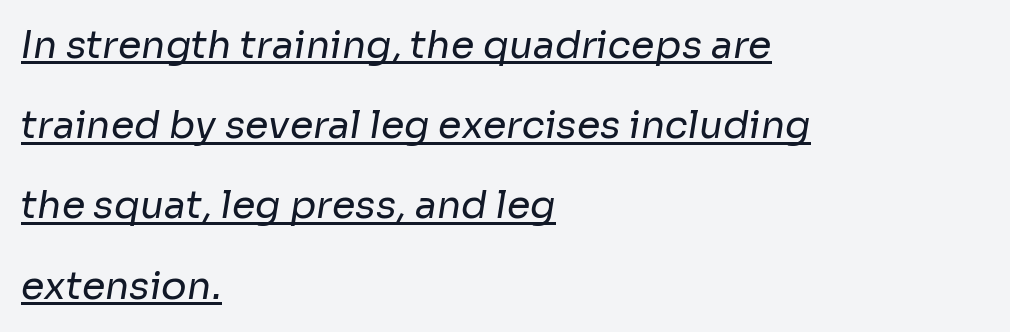
Interline gaps are noticeably wide in this sample. Heaviness? Minimal to ordinary, like unemphasized prose. You can see a thin bar hugging the bottom of the glyphs. Varying glyph widths throughout — classic text-font behaviour. The passage shown is typeset with a sans-serif family.
